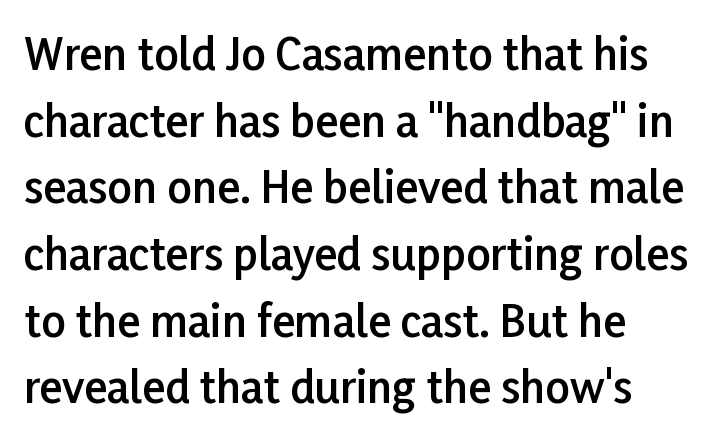
{"serif": "no", "italic": "no", "bold": "semi", "weight": "semibold", "width": "normal", "stroke_contrast": "low", "x_height": "medium", "monospaced": "no", "underline": "no", "align": "left", "line_spacing": "normal", "line_spacing_ratio": 1.55, "letter_spacing": "normal", "letter_spacing_em": 0.0, "glyph_px": 43}
